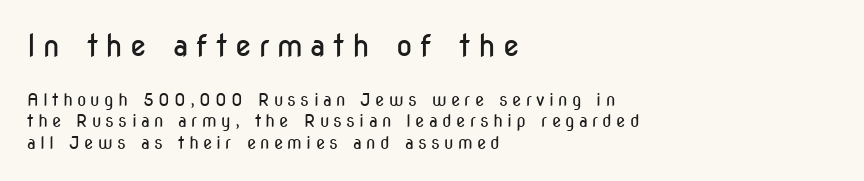
Leftover space on each line is placed entirely after the last word. Does the type have serifs? No, each stem ends abruptly. Any mark beneath the type? The region is blank. Think of a printed novel: that variable character pitch is what you see here. Is the type heavy? It reads as light-to-regular instead.
